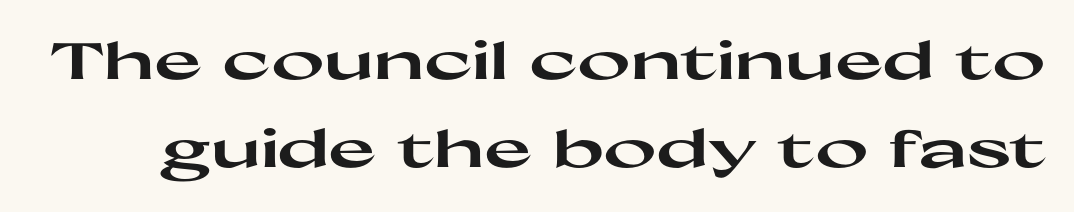
Q: Is the text bold? A: Yes.
Q: Is the text italic (slanted)? A: No, it is upright.
Q: Is the typeface a serif or a sans-serif typeface? A: Sans-serif.
Q: Is the text underlined? A: No.
Q: Is the spacing between letters normal or unusually wide? A: Normal.
Q: Width (condensed, normal, or wide)? A: Wide.
Q: Stroke contrast? A: High.
Q: x-height? A: Medium.
Q: Monospaced? A: No.
